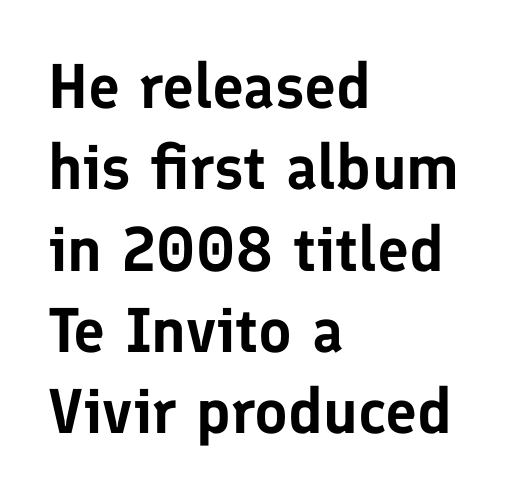
Which margin do the lines hug? The left one — the right edge is uneven. The letters stand straight up with perfectly vertical stems. The zone under the glyphs is completely vacant. The passage shown is typed in a proportional face where columns would drift. Each word holds together tightly as a unit, with standard inter-letter gaps. Typographically, this falls in the sans-serif category.
